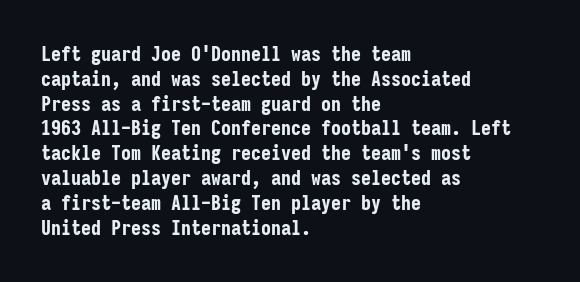
{"italic": "no", "bold": "yes", "underline": "no", "align": "left", "line_spacing_ratio": 1.24, "letter_spacing": "normal", "letter_spacing_em": 0.0, "glyph_px": 20}
